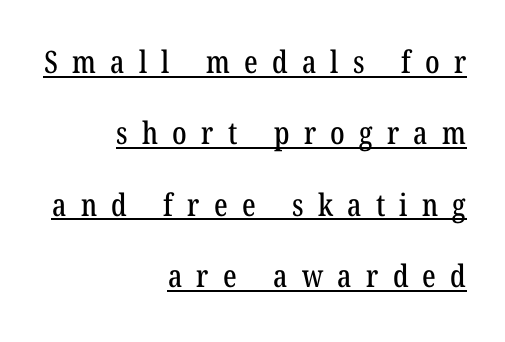
Observe the wide spacing: letters keep a clear distance from each other. All the whitespace from short lines collects on the left. This sample has the flowing, uneven cadence of proportional lettering. Note: serifs present on the glyphs. Does a line run under the words? Yes, clearly.
